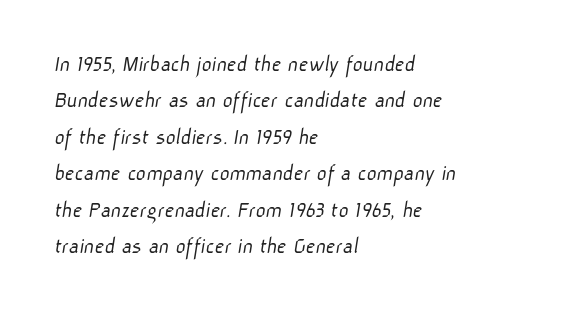
Q: Is the text bold? A: No.
Q: Is the text underlined? A: No.
Q: How is the paragraph aligned? A: Left-aligned.
Q: Is the spacing between letters normal or unusually wide? A: Normal.
Q: Is the spacing between lines tight, normal or loose? A: Normal.
